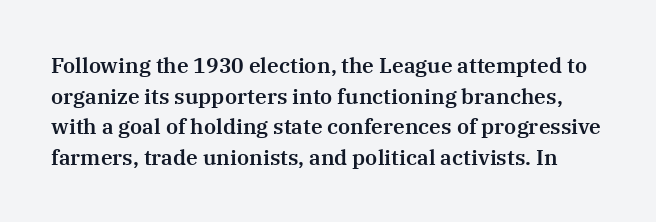
The image shows 21 px text type, upright; set normal line spacing (1.46x), normal letter spacing, not underlined.
